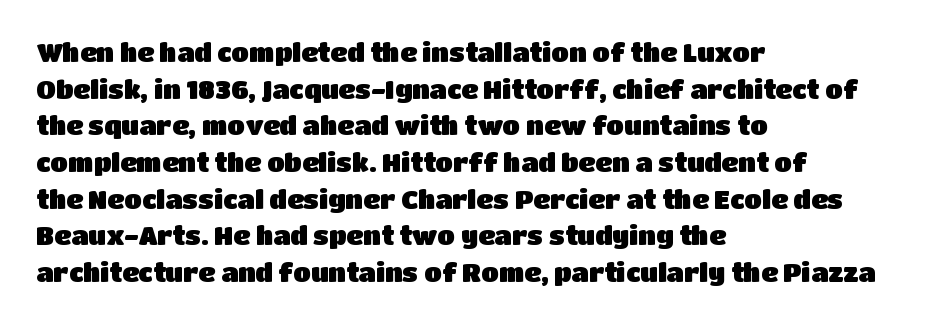
Q: Is the text italic (slanted)? A: No, it is upright.
Q: Is the text underlined? A: No.
Q: How is the paragraph aligned? A: Left-aligned.
Q: Is the spacing between letters normal or unusually wide? A: Normal.
Q: Is the spacing between lines tight, normal or loose? A: Normal.
